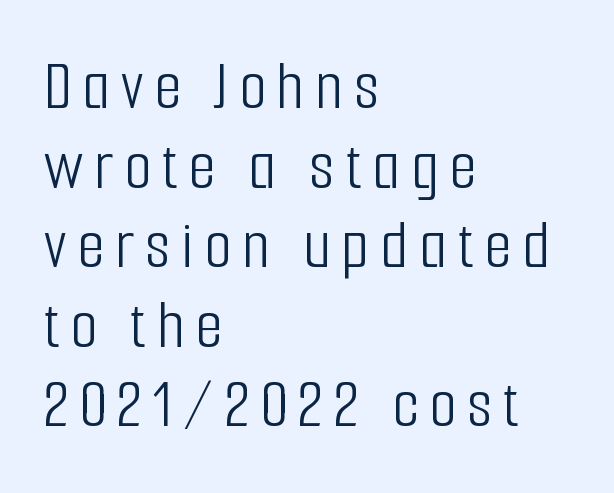
Q: Is the text bold? A: No.
Q: Is the text italic (slanted)? A: No, it is upright.
Q: Is the typeface a serif or a sans-serif typeface? A: Sans-serif.
Q: Is the text underlined? A: No.
Q: How is the paragraph aligned? A: Left-aligned.
Q: Is the spacing between lines tight, normal or loose? A: Tight.
Q: Width (condensed, normal, or wide)? A: Condensed.
Q: Stroke contrast? A: Low.
Q: x-height? A: Medium.
Q: Monospaced? A: No.
